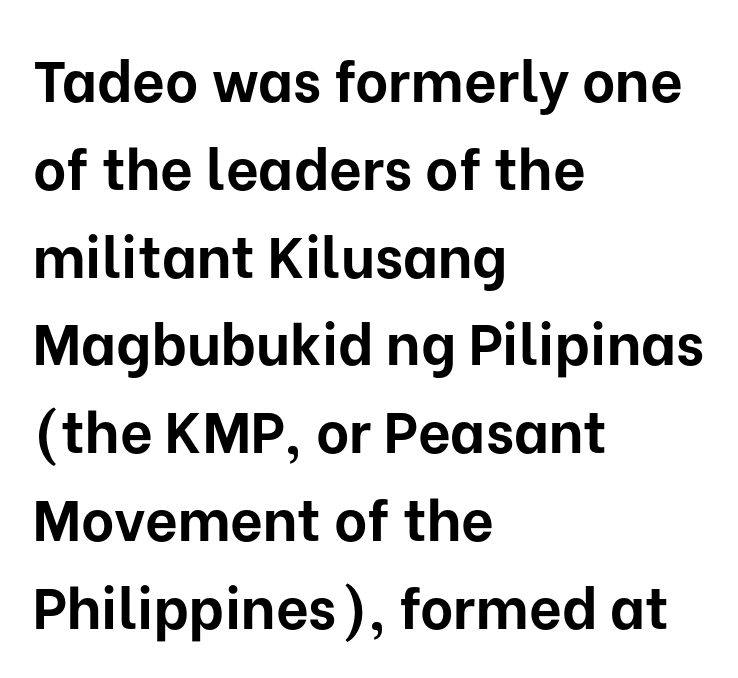
Q: Is the text bold? A: Yes.
Q: Is the text italic (slanted)? A: No, it is upright.
Q: Is the typeface a serif or a sans-serif typeface? A: Sans-serif.
Q: Is the text underlined? A: No.
Q: How is the paragraph aligned? A: Left-aligned.
Q: Is the spacing between letters normal or unusually wide? A: Normal.
Q: Is the spacing between lines tight, normal or loose? A: Normal.
Q: Width (condensed, normal, or wide)? A: Normal.
Q: Stroke contrast? A: Low.
Q: x-height? A: Medium.
Q: Monospaced? A: No.
